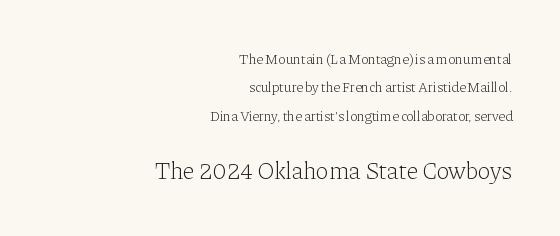
{"italic": "no", "bold": "no", "underline": "no", "align": "right", "line_spacing": "loose", "line_spacing_ratio": 2.03, "letter_spacing": "normal", "letter_spacing_em": 0.0, "larger_block": "second", "size_ratio": 1.71, "glyph_px": 24}
